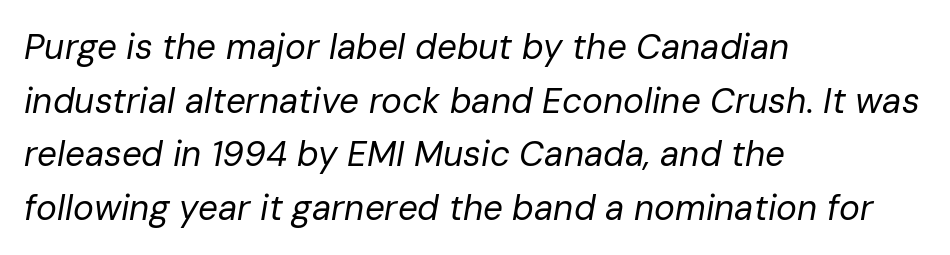
{"italic": "yes", "lean": "right", "slant_degrees": 10, "bold": "no", "weight": "regular", "width": "normal", "stroke_contrast": "low", "x_height": "medium", "monospaced": "no", "underline": "no", "align": "left", "line_spacing": "normal", "line_spacing_ratio": 1.53, "letter_spacing": "normal", "letter_spacing_em": 0.0, "glyph_px": 35}
